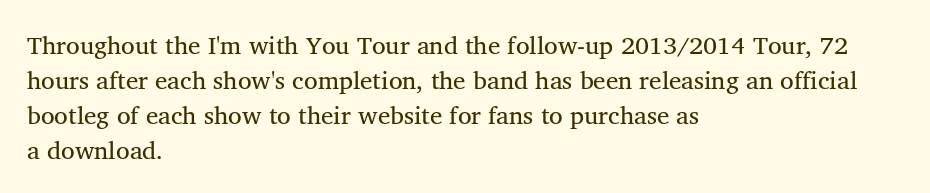
The image shows 25 px text type; set left-aligned, normal line spacing (1.4x), normal letter spacing, not underlined.
